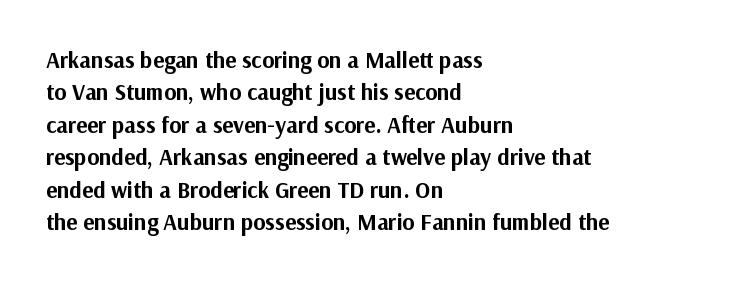
{"italic": "no", "bold": "yes", "underline": "no", "align": "left", "line_spacing": "normal", "line_spacing_ratio": 1.41, "letter_spacing": "normal", "letter_spacing_em": 0.0, "glyph_px": 23}
